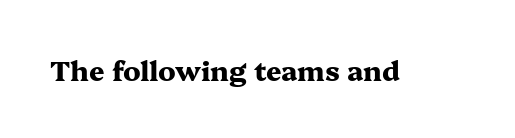
{"italic": "no", "bold": "yes", "underline": "no", "letter_spacing": "normal", "letter_spacing_em": 0.0, "glyph_px": 27}
